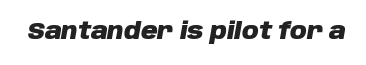
The image shows 23 px bold type, italic (leaning right); set normal letter spacing, not underlined.
